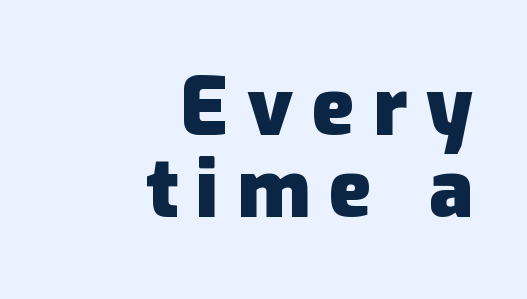
Q: Is the text bold? A: Yes.
Q: Is the text italic (slanted)? A: No, it is upright.
Q: Is the typeface a serif or a sans-serif typeface? A: Sans-serif.
Q: Is the text underlined? A: No.
Q: How is the paragraph aligned? A: Right-aligned.
Q: Is the spacing between letters normal or unusually wide? A: Unusually wide.
Q: Is the spacing between lines tight, normal or loose? A: Tight.
Q: Width (condensed, normal, or wide)? A: Normal.
Q: Stroke contrast? A: Low.
Q: x-height? A: Medium.
Q: Monospaced? A: No.
